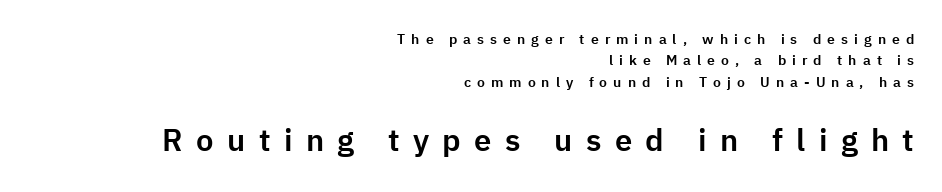
Q: Is the text italic (slanted)? A: No, it is upright.
Q: Is the typeface a serif or a sans-serif typeface? A: Sans-serif.
Q: Is the text underlined? A: No.
Q: How is the paragraph aligned? A: Right-aligned.
Q: Is the spacing between letters normal or unusually wide? A: Unusually wide.
Q: Is the spacing between lines tight, normal or loose? A: Normal.
Q: Which block of text is set in a larger size, the first (top) or the second (bottom)? A: The second (bottom) one.
Q: Width (condensed, normal, or wide)? A: Normal.
Q: Stroke contrast? A: Low.
Q: x-height? A: Medium.
Q: Monospaced? A: No.
